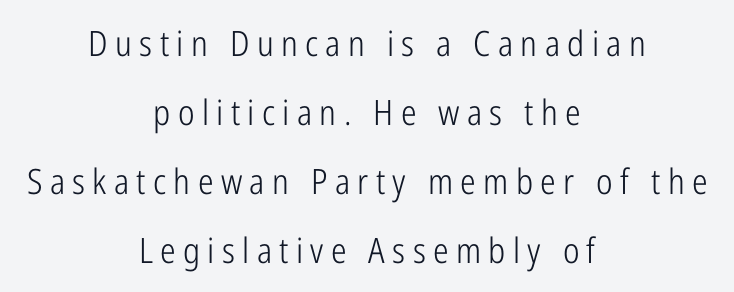
The gap between lines stays unmarked. Note: no serifs on the glyphs. Every stem runs plumb, perpendicular to the baseline. No chunkiness to these letters — they're not bold. Leftover space on each line is divided equally before and after the words. Someone cranked the tracking dial way up on this one.
